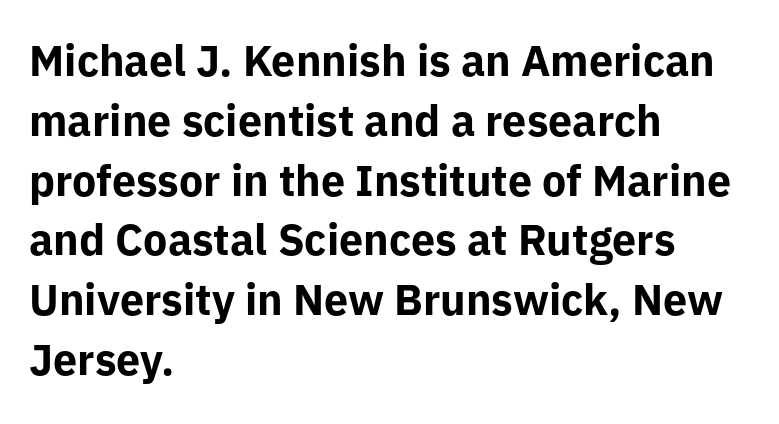
The face used here is proportionally spaced, like ordinary book or web type. Typographically, this falls in the sans-serif category. Layout note: lines flush left. Italic: no, the glyphs are upright roman.
